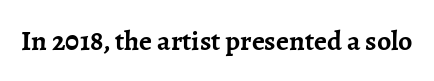
Q: Is the text bold? A: Yes.
Q: Is the text italic (slanted)? A: No, it is upright.
Q: Is the typeface a serif or a sans-serif typeface? A: Serif.
Q: Is the text underlined? A: No.
Q: Is the spacing between letters normal or unusually wide? A: Normal.
Q: Width (condensed, normal, or wide)? A: Normal.
Q: Stroke contrast? A: Low.
Q: x-height? A: Medium.
Q: Monospaced? A: No.
